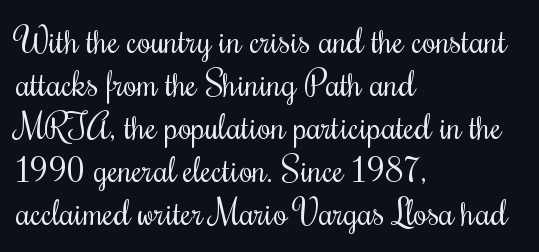
{"bold": "no", "weight": "regular", "width": "condensed", "stroke_contrast": "medium", "x_height": "small", "monospaced": "no", "underline": "no", "align": "left", "line_spacing_ratio": 1.23, "letter_spacing": "normal", "letter_spacing_em": 0.0, "glyph_px": 35}
